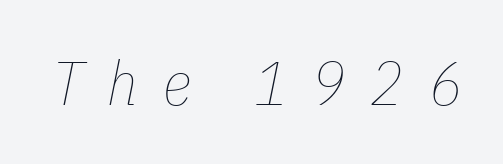
Q: Is the text bold? A: No.
Q: Is the text italic (slanted)? A: Yes, it leans right by about 11 degrees.
Q: Is the text underlined? A: No.
Q: Is the spacing between letters normal or unusually wide? A: Unusually wide.
Q: Width (condensed, normal, or wide)? A: Condensed.
Q: Stroke contrast? A: Low.
Q: x-height? A: Medium.
Q: Monospaced? A: No.
